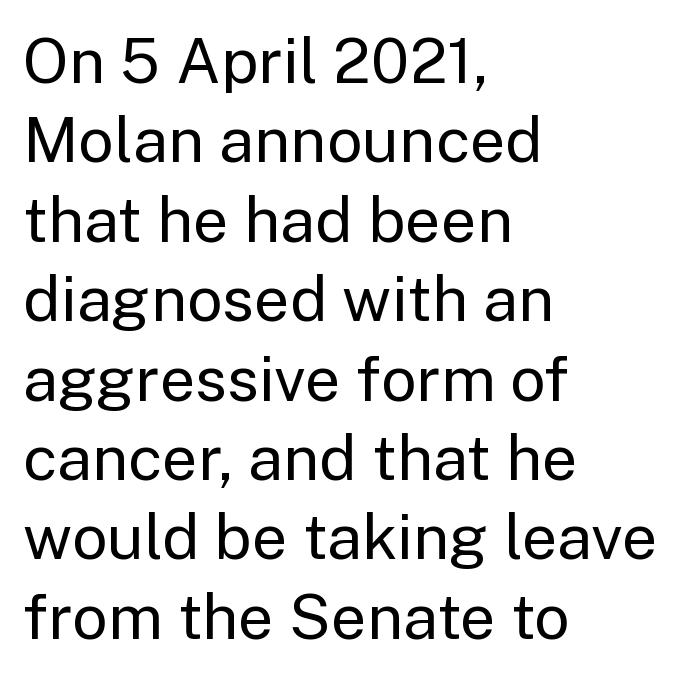
The image shows 63 px regular-weight sans-serif type, upright; set left-aligned, normal line spacing (1.26x), normal letter spacing, not underlined; low stroke contrast and a medium x-height.
